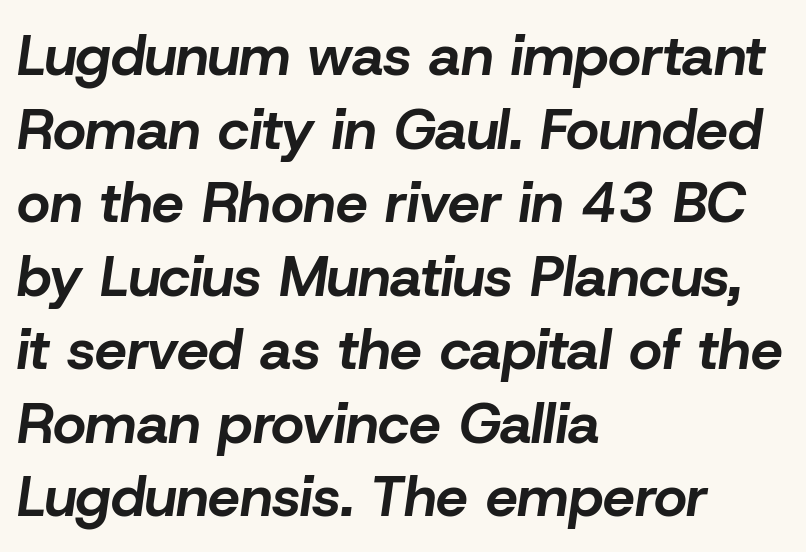
The passage shown leans; its letterforms are oblique. Inter-character spacing is left at the font's built-in metrics. Heavy, bold letterforms. A clean baseline with only descenders dipping below it. Looks like regular typesetting: each glyph gets only the width it needs.
